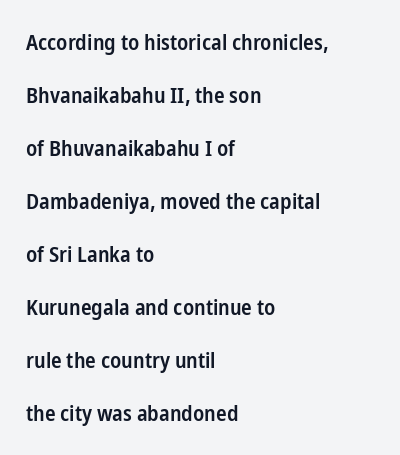
{"italic": "no", "bold": "semi", "underline": "no", "align": "left", "line_spacing": "loose", "line_spacing_ratio": 2.41, "letter_spacing": "normal", "letter_spacing_em": 0.0, "glyph_px": 22}
